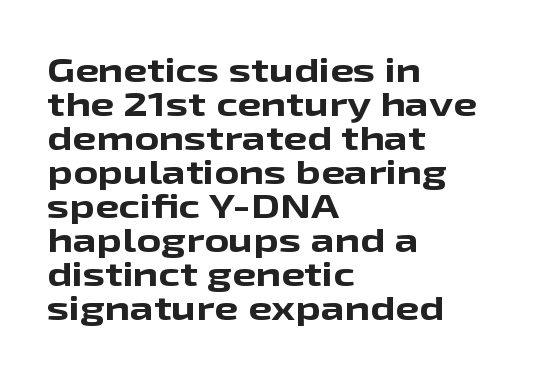
{"serif": "no", "italic": "no", "bold": "yes", "weight": "bold", "width": "wide", "stroke_contrast": "low", "x_height": "medium", "monospaced": "no", "underline": "no", "align": "left", "line_spacing": "tight", "line_spacing_ratio": 1.0, "letter_spacing": "normal", "letter_spacing_em": 0.0, "glyph_px": 34}
